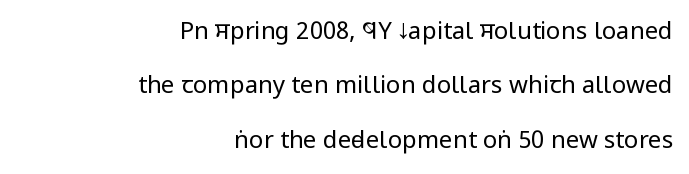
The image shows 24 px text type, upright; set right-aligned, loose line spacing (2.27x), normal letter spacing, not underlined.
